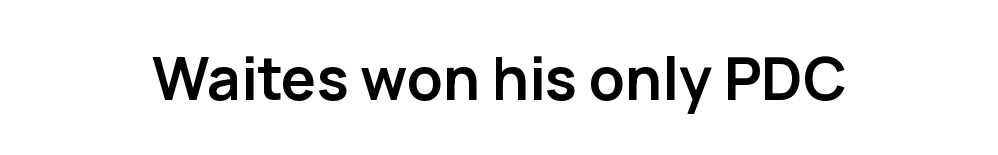
{"serif": "no", "italic": "no", "bold": "yes", "weight": "semibold", "width": "normal", "stroke_contrast": "low", "x_height": "medium", "monospaced": "no", "underline": "no", "letter_spacing": "normal", "letter_spacing_em": 0.0, "glyph_px": 59}
